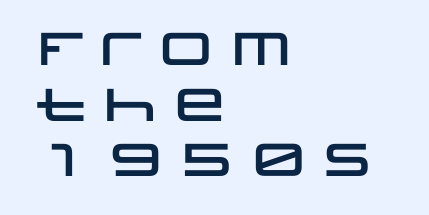
The image shows 46 px wide sans-serif type, upright; set left-aligned, line spacing 1.21x, normal letter spacing, not underlined; low stroke contrast and a large x-height.
